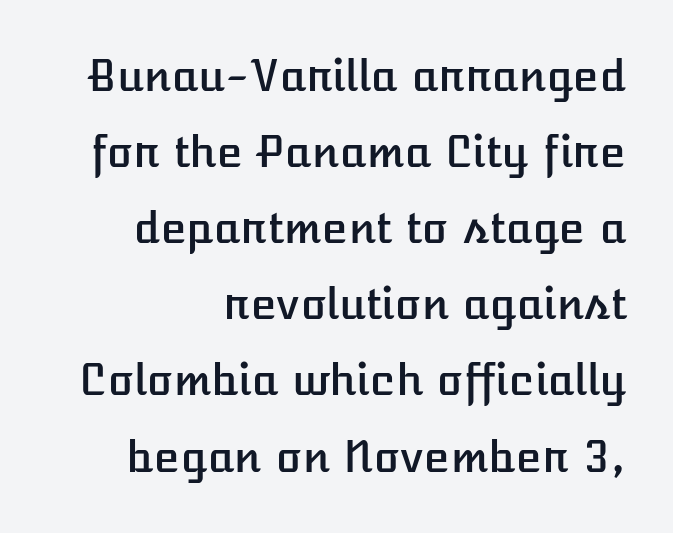
The image shows 43 px text type, upright; set right-aligned, line spacing 1.77x, normal letter spacing, not underlined; low stroke contrast and a medium x-height.
